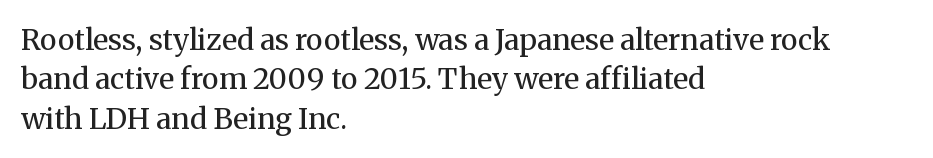
Q: Is the text bold? A: No.
Q: Is the text italic (slanted)? A: No, it is upright.
Q: Is the typeface a serif or a sans-serif typeface? A: Serif.
Q: Is the text underlined? A: No.
Q: How is the paragraph aligned? A: Left-aligned.
Q: Is the spacing between letters normal or unusually wide? A: Normal.
Q: Is the spacing between lines tight, normal or loose? A: Normal.
Q: Width (condensed, normal, or wide)? A: Normal.
Q: Stroke contrast? A: Medium.
Q: x-height? A: Medium.
Q: Monospaced? A: No.
